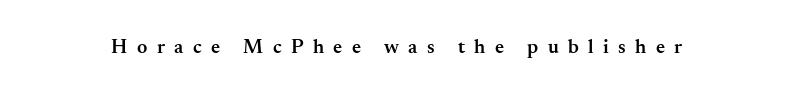
{"italic": "no", "bold": "semi", "underline": "no", "letter_spacing": "wide", "letter_spacing_em": 0.47, "glyph_px": 20}
